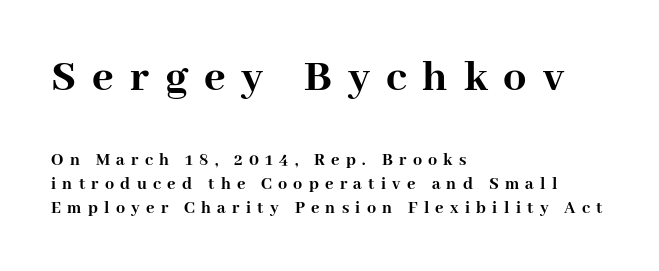
{"serif": "yes", "italic": "no", "bold": "yes", "weight": "semibold", "width": "normal", "stroke_contrast": "high", "x_height": "medium", "monospaced": "no", "underline": "no", "align": "left", "line_spacing": "normal", "line_spacing_ratio": 1.33, "letter_spacing": "wide", "letter_spacing_em": 0.35, "larger_block": "first", "size_ratio": 2.56, "glyph_px": 46}
